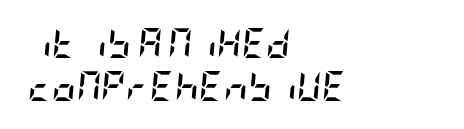
The typesetter chose a ragged-right arrangement here. Each glyph is drawn with heavy, bold strokes. Observe the lean: these are italic letterforms. The passage shown stacks its lines at a standard gap. Type without underlining. This sample uses plain, unmodified letter spacing.
